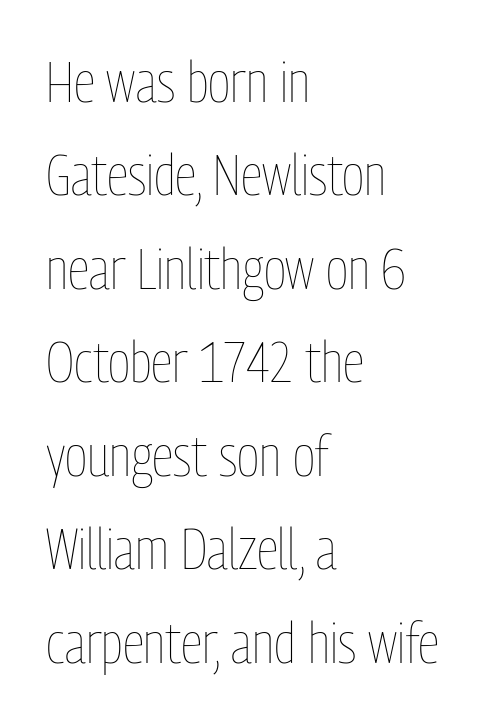
{"italic": "no", "bold": "no", "weight": "thin", "width": "condensed", "stroke_contrast": "low", "x_height": "medium", "monospaced": "no", "underline": "no", "align": "left", "line_spacing": "normal", "line_spacing_ratio": 1.64, "letter_spacing": "normal", "letter_spacing_em": 0.0, "glyph_px": 57}
